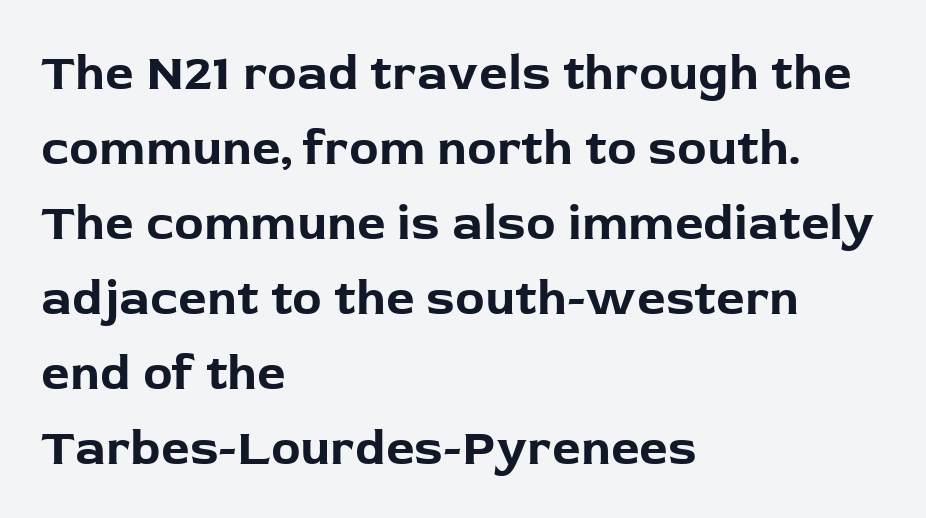
Plain, unruled lines of type. Horizontally, the lines are justified to the leading edge only. The letters sit at their default tracking, neither squeezed nor spread. The passage shown is typeset with a sans-serif family. You'd pick this weight for a headline — it's a proper bold. The passage shown is typed in a proportional face where columns would drift.
